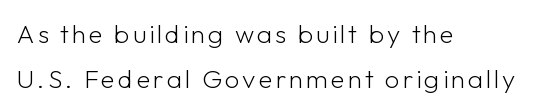
The ragged edge is on the right, which tells us the setting is flush left. A bare baseline throughout the passage. Heaviness? Minimal to ordinary, like unemphasized prose. Quick note: not italic, upright.
